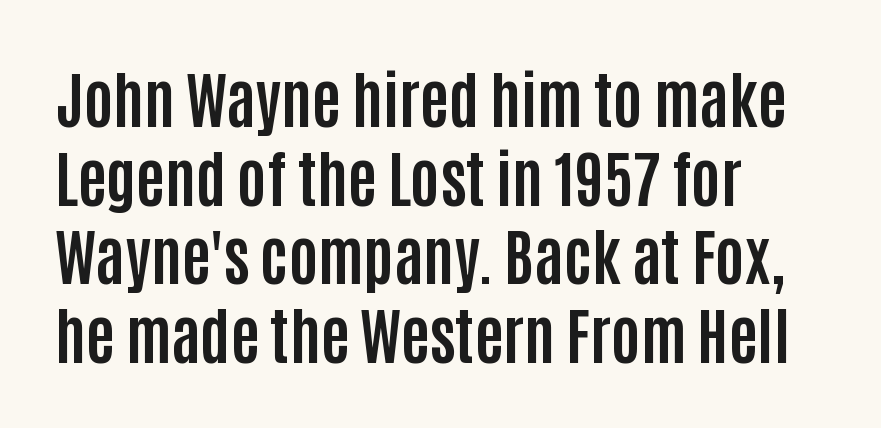
{"serif": "no", "italic": "no", "bold": "yes", "weight": "bold", "width": "condensed", "stroke_contrast": "low", "x_height": "large", "monospaced": "no", "underline": "no", "align": "left", "line_spacing": "normal", "line_spacing_ratio": 1.27, "letter_spacing": "normal", "letter_spacing_em": 0.0, "glyph_px": 62}
